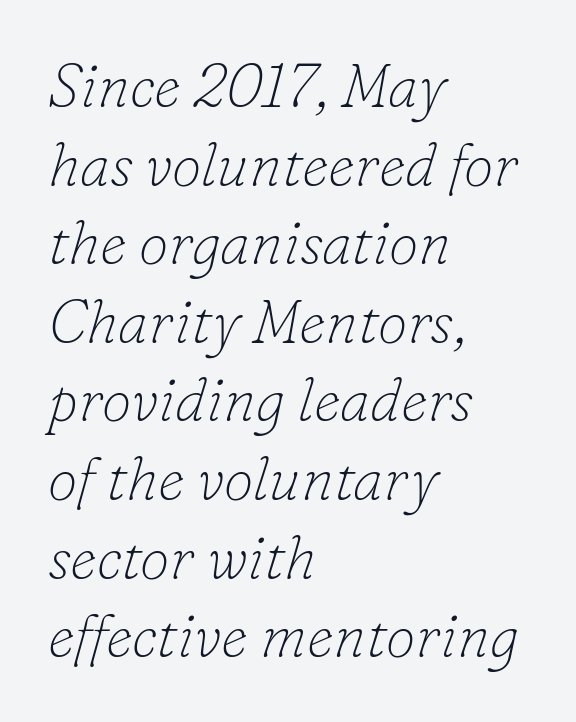
The lines sit at an ordinary, default distance from one another. The weight would be labelled regular, book, light, or lighter still. You could not count columns in this text — the font is proportionally spaced. The glyphs in this specimen are seriffed. Spacing between characters is what you'd get straight out of the box.
